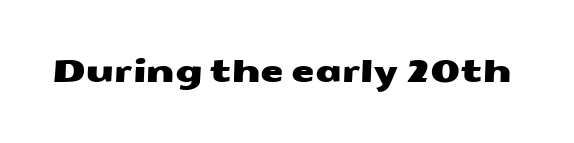
The image shows 30 px wide sans-serif type; set normal letter spacing, not underlined; medium stroke contrast and a medium x-height.
